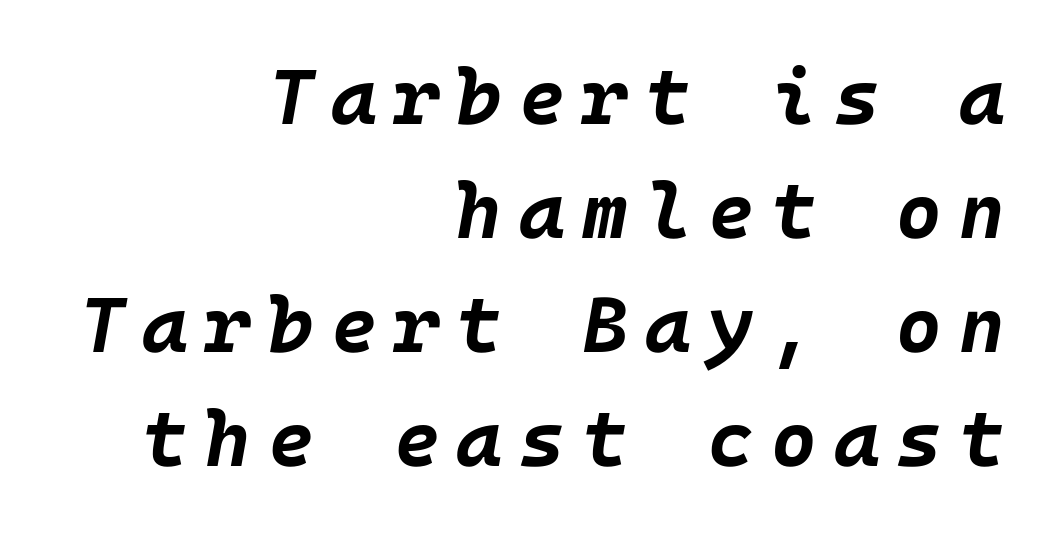
The image shows 78 px bold type, italic (leaning right); set right-aligned, normal line spacing (1.46x), unusually wide letter spacing (+0.22 em), not underlined; low stroke contrast and a large x-height.
